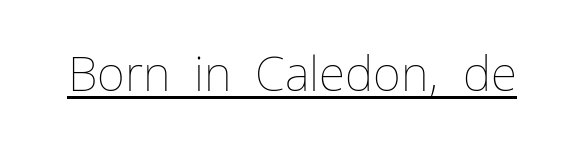
{"italic": "no", "bold": "no", "weight": "thin", "width": "normal", "stroke_contrast": "low", "x_height": "medium", "monospaced": "no", "underline": "yes", "letter_spacing": "normal", "letter_spacing_em": 0.0, "glyph_px": 48}
